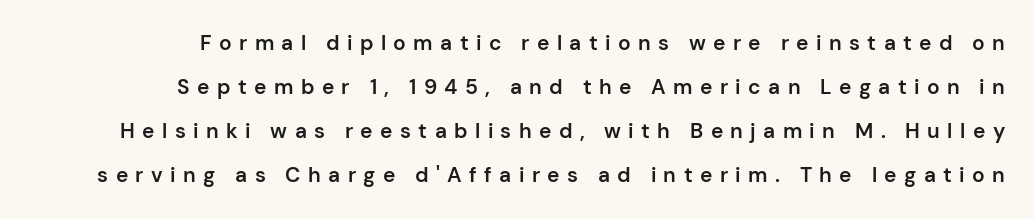
The image shows 21 px text type, upright; set right-aligned, loose line spacing (2.1x), unusually wide letter spacing (+0.35 em), not underlined.
